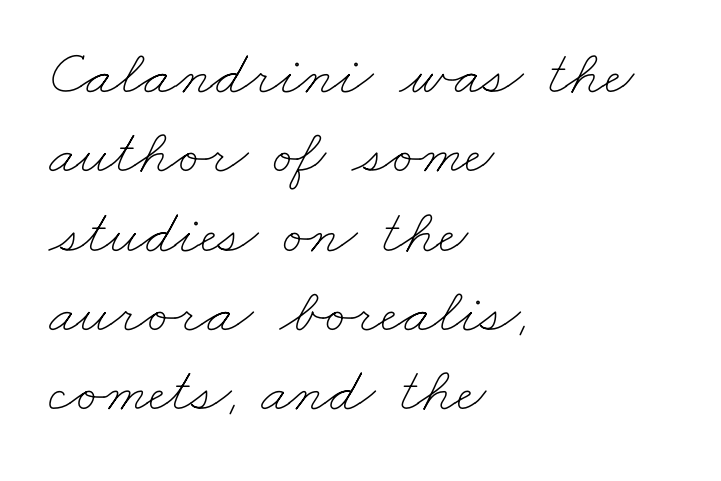
{"bold": "no", "weight": "thin", "width": "wide", "stroke_contrast": "low", "x_height": "small", "monospaced": "no", "underline": "no", "align": "left", "line_spacing_ratio": 1.24, "letter_spacing": "normal", "letter_spacing_em": 0.0, "glyph_px": 64}
